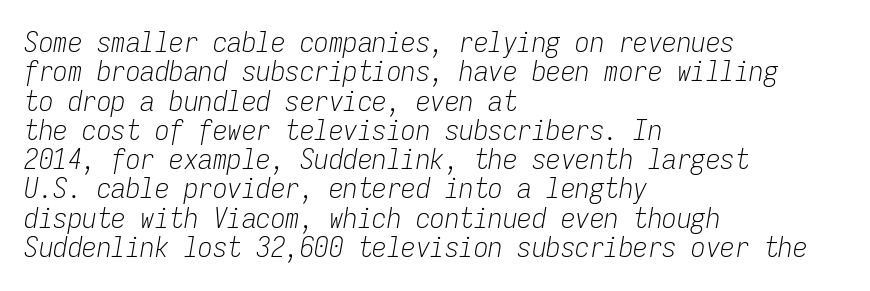
The passage shown has conventional tracking throughout. Do the characters align in a grid? Yes, the font is monospaced. Casual observation: everything's shoved over to the left. You could barely slide anything between these rows. The strokes carry an ordinary text weight at most. Quick note: underline off.
